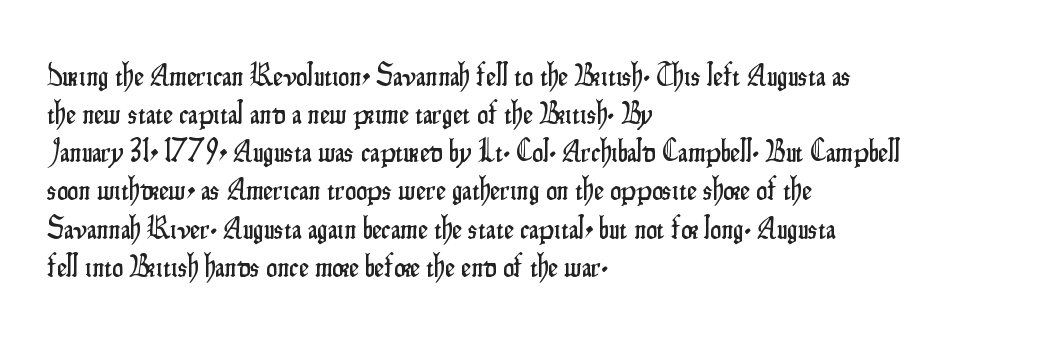
{"serif": "no", "italic": "no", "width": "condensed", "stroke_contrast": "low", "x_height": "small", "monospaced": "no", "underline": "no", "align": "left", "line_spacing_ratio": 1.23, "letter_spacing": "normal", "letter_spacing_em": 0.0, "glyph_px": 31}
